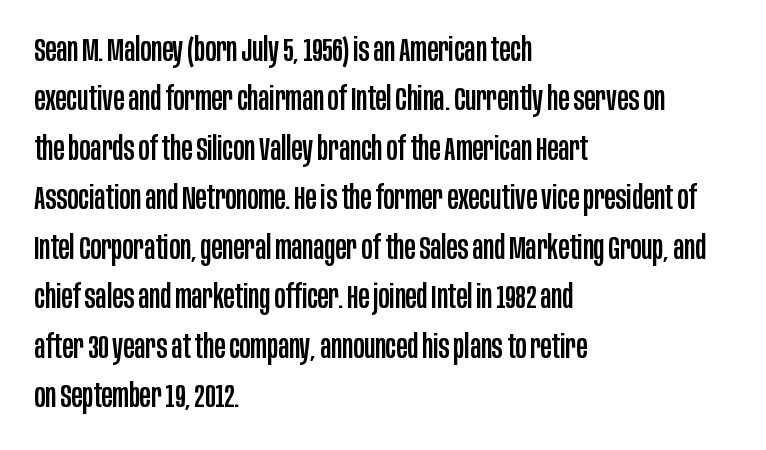
Q: Is the text italic (slanted)? A: No, it is upright.
Q: Is the typeface a serif or a sans-serif typeface? A: Sans-serif.
Q: Is the text underlined? A: No.
Q: How is the paragraph aligned? A: Left-aligned.
Q: Is the spacing between letters normal or unusually wide? A: Normal.
Q: Is the spacing between lines tight, normal or loose? A: Normal.
Q: Width (condensed, normal, or wide)? A: Condensed.
Q: Stroke contrast? A: Low.
Q: x-height? A: Large.
Q: Monospaced? A: No.
